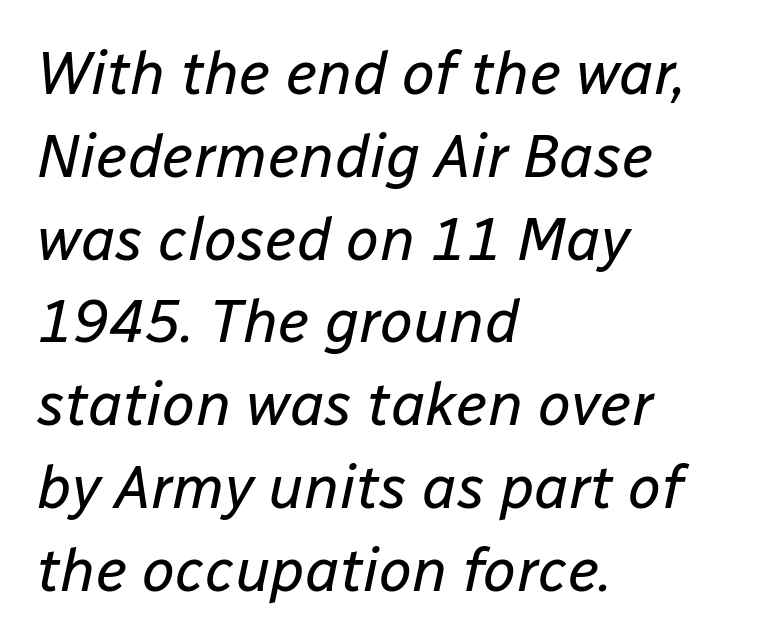
Q: Is the text bold? A: No.
Q: Is the text italic (slanted)? A: Yes, it leans right by about 12 degrees.
Q: Is the text underlined? A: No.
Q: How is the paragraph aligned? A: Left-aligned.
Q: Is the spacing between letters normal or unusually wide? A: Normal.
Q: Is the spacing between lines tight, normal or loose? A: Normal.
Q: Width (condensed, normal, or wide)? A: Normal.
Q: Stroke contrast? A: Low.
Q: x-height? A: Medium.
Q: Monospaced? A: No.
